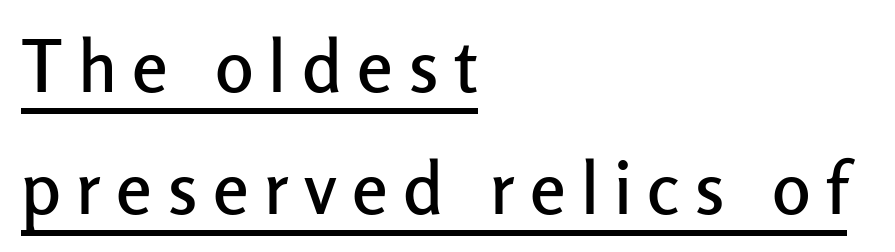
Evenly set lines give the paragraph a standard silhouette. Typographically, this falls in the sans-serif category. In terms of letterspacing, this is a distinctly airy, spread setting. Characters remain perfectly vertical along every line. Is this a fixed-width face? No — the glyphs have proportional, varying widths. Beneath each row of characters lies a ruled line.
